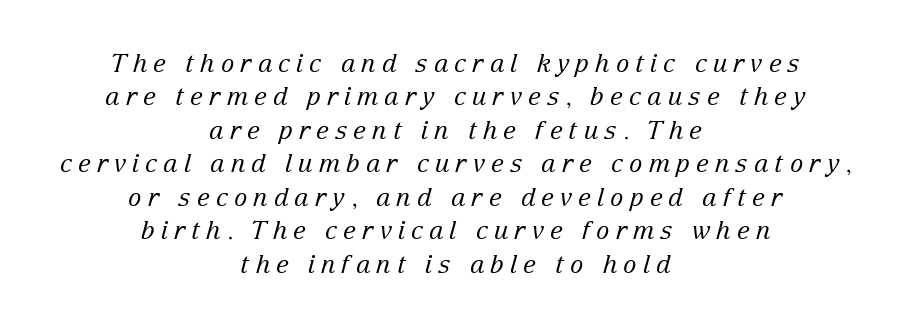
How would I describe the line gaps? Plain and ordinary. Clear beneath every line of the passage. Slanted lettering throughout. Someone cranked the tracking dial way up on this one. Reading down the block, each line starts at a different indent, mirrored at its end.
